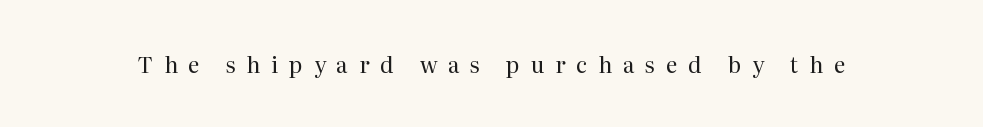
The image shows 22 px text type, upright; set unusually wide letter spacing (+0.49 em), not underlined.
